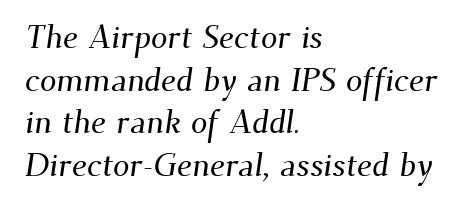
The image shows 33 px serif type; set left-aligned, normal line spacing (1.29x), normal letter spacing, not underlined; medium stroke contrast and a small x-height.
